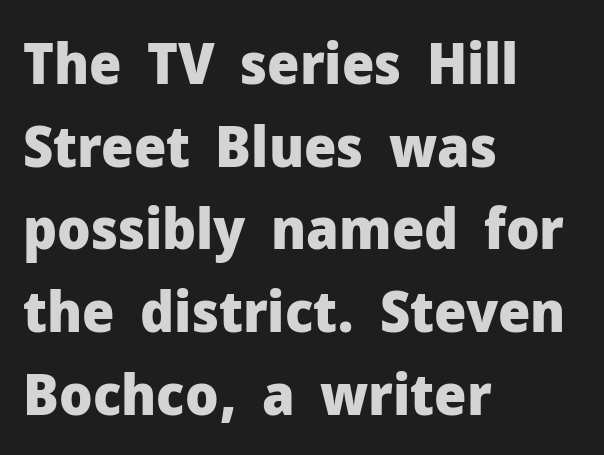
The image shows 57 px heavy sans-serif type, upright; set left-aligned, normal line spacing (1.45x), normal letter spacing, not underlined; low stroke contrast and a medium x-height.
